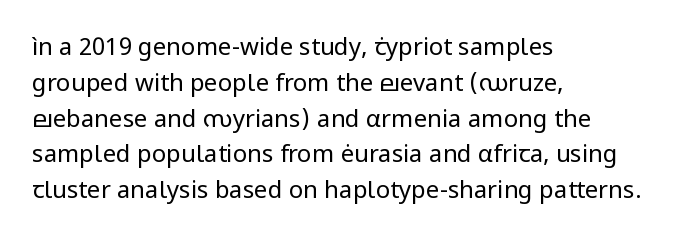
The setting favours the left margin, as ordinary paragraphs usually do. Upright lettering throughout. Letter spacing: default. No chunkiness to these letters — they're not bold.
